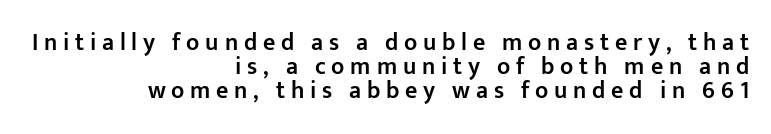
{"italic": "no", "bold": "semi", "underline": "no", "align": "right", "line_spacing": "tight", "line_spacing_ratio": 1.01, "letter_spacing": "wide", "letter_spacing_em": 0.24, "glyph_px": 24}
